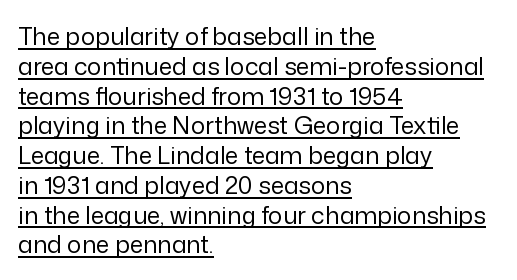
{"italic": "no", "bold": "no", "underline": "yes", "align": "left", "line_spacing_ratio": 1.24, "letter_spacing": "normal", "letter_spacing_em": 0.0, "glyph_px": 24}
